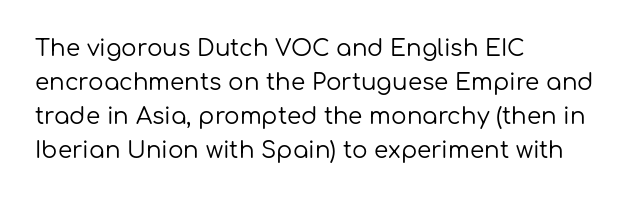
{"italic": "no", "bold": "no", "underline": "no", "align": "left", "line_spacing": "normal", "line_spacing_ratio": 1.48, "letter_spacing": "normal", "letter_spacing_em": 0.0, "glyph_px": 23}
